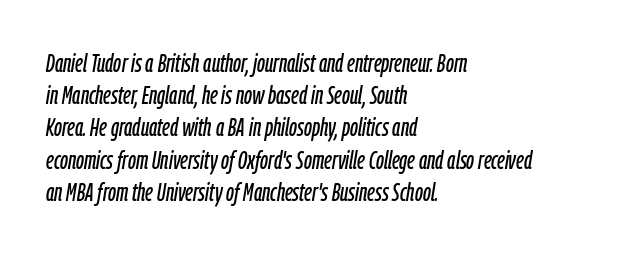
Q: Is the text italic (slanted)? A: Yes, it leans right by about 9 degrees.
Q: Is the text underlined? A: No.
Q: How is the paragraph aligned? A: Left-aligned.
Q: Is the spacing between letters normal or unusually wide? A: Normal.
